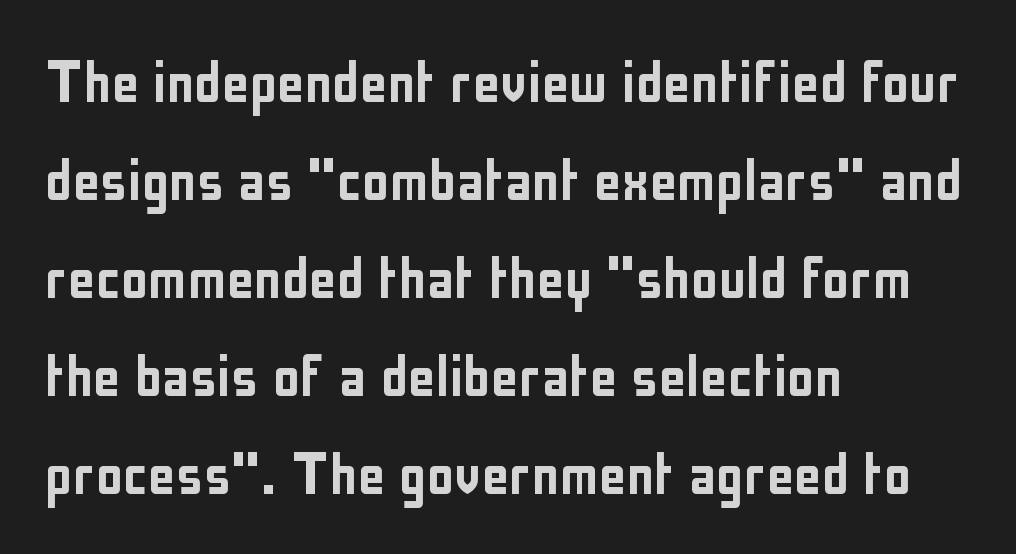
{"serif": "no", "italic": "no", "width": "condensed", "stroke_contrast": "low", "x_height": "medium", "monospaced": "no", "underline": "no", "align": "left", "line_spacing": "normal", "line_spacing_ratio": 1.42, "letter_spacing": "normal", "letter_spacing_em": 0.0, "glyph_px": 69}
